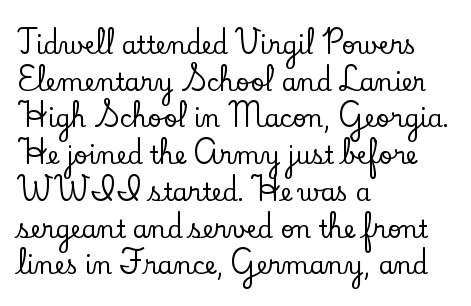
{"italic": "no", "underline": "no", "align": "left", "line_spacing": "normal", "line_spacing_ratio": 1.53, "letter_spacing": "normal", "letter_spacing_em": 0.0, "glyph_px": 24}
